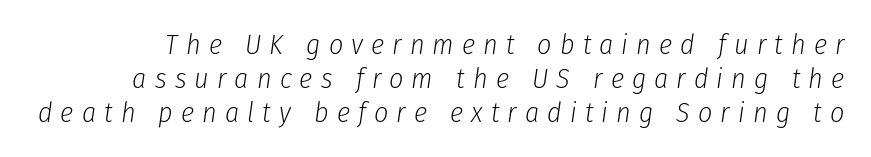
{"italic": "yes", "lean": "right", "slant_degrees": 8, "bold": "no", "weight": "light", "width": "condensed", "stroke_contrast": "low", "x_height": "medium", "monospaced": "no", "underline": "no", "line_spacing_ratio": 1.21, "letter_spacing": "wide", "letter_spacing_em": 0.29, "glyph_px": 28}
